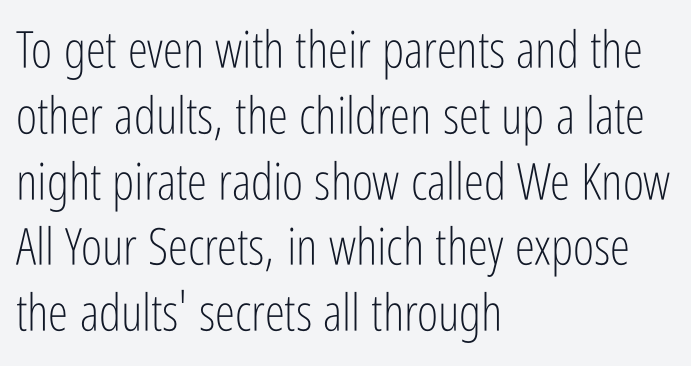
Q: Is the text bold? A: No.
Q: Is the text italic (slanted)? A: No, it is upright.
Q: Is the typeface a serif or a sans-serif typeface? A: Sans-serif.
Q: Is the text underlined? A: No.
Q: How is the paragraph aligned? A: Left-aligned.
Q: Is the spacing between letters normal or unusually wide? A: Normal.
Q: Is the spacing between lines tight, normal or loose? A: Normal.
Q: Width (condensed, normal, or wide)? A: Condensed.
Q: Stroke contrast? A: Low.
Q: x-height? A: Medium.
Q: Monospaced? A: No.
